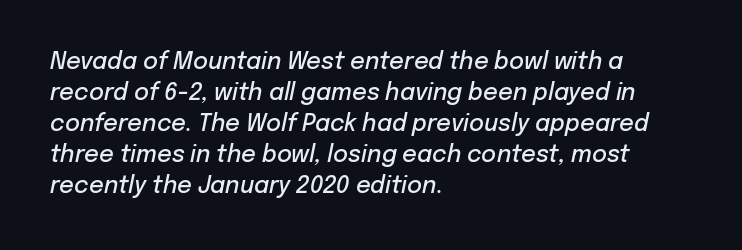
Q: Is the text bold? A: Semi-bold.
Q: Is the text italic (slanted)? A: Yes, it leans right by about 12 degrees.
Q: Is the text underlined? A: No.
Q: How is the paragraph aligned? A: Left-aligned.
Q: Is the spacing between letters normal or unusually wide? A: Normal.
Q: Is the spacing between lines tight, normal or loose? A: Normal.
